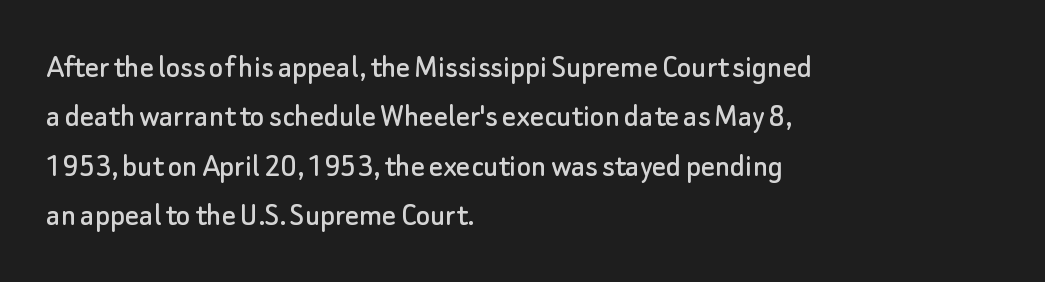
Q: Is the text italic (slanted)? A: No, it is upright.
Q: Is the typeface a serif or a sans-serif typeface? A: Sans-serif.
Q: Is the text underlined? A: No.
Q: How is the paragraph aligned? A: Left-aligned.
Q: Is the spacing between letters normal or unusually wide? A: Normal.
Q: Is the spacing between lines tight, normal or loose? A: Normal.
Q: Width (condensed, normal, or wide)? A: Normal.
Q: Stroke contrast? A: Low.
Q: x-height? A: Small.
Q: Monospaced? A: No.
